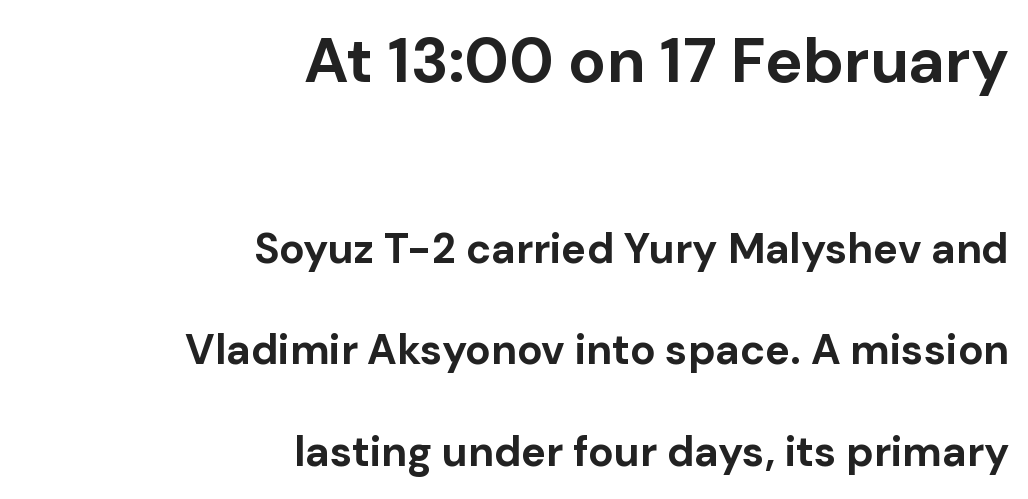
The typography opts for an upright posture over an oblique one. Regarding serifs, this sample does without them. The glyphs are unaccompanied by any horizontal stroke below them. Looks like regular typesetting: each glyph gets only the width it needs.
